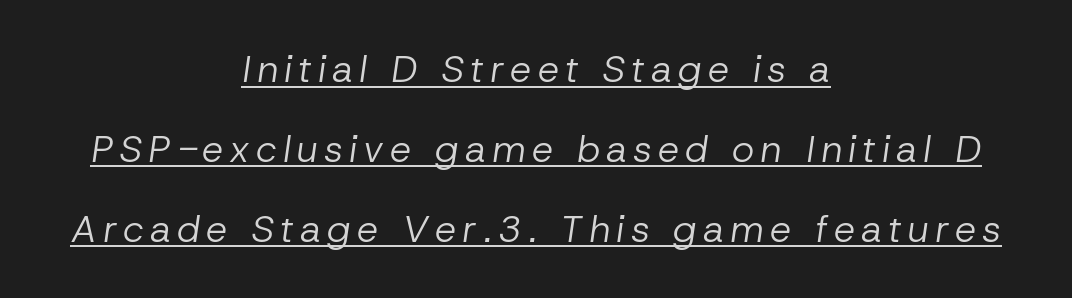
{"italic": "yes", "lean": "right", "slant_degrees": 8, "bold": "no", "weight": "regular", "width": "normal", "stroke_contrast": "low", "x_height": "medium", "monospaced": "no", "underline": "yes", "align": "center", "line_spacing": "loose", "line_spacing_ratio": 2.1, "glyph_px": 38}
